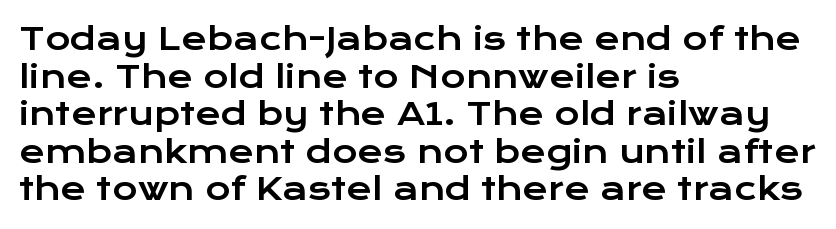
Q: Is the text italic (slanted)? A: No, it is upright.
Q: Is the typeface a serif or a sans-serif typeface? A: Sans-serif.
Q: Is the text underlined? A: No.
Q: How is the paragraph aligned? A: Left-aligned.
Q: Is the spacing between letters normal or unusually wide? A: Normal.
Q: Width (condensed, normal, or wide)? A: Wide.
Q: Stroke contrast? A: Low.
Q: x-height? A: Medium.
Q: Monospaced? A: No.
